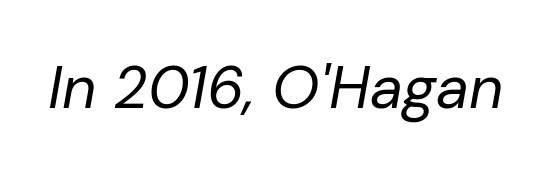
{"italic": "yes", "lean": "right", "slant_degrees": 10, "bold": "no", "weight": "regular", "width": "normal", "stroke_contrast": "low", "x_height": "medium", "monospaced": "no", "underline": "no", "letter_spacing": "normal", "letter_spacing_em": 0.0, "glyph_px": 60}
